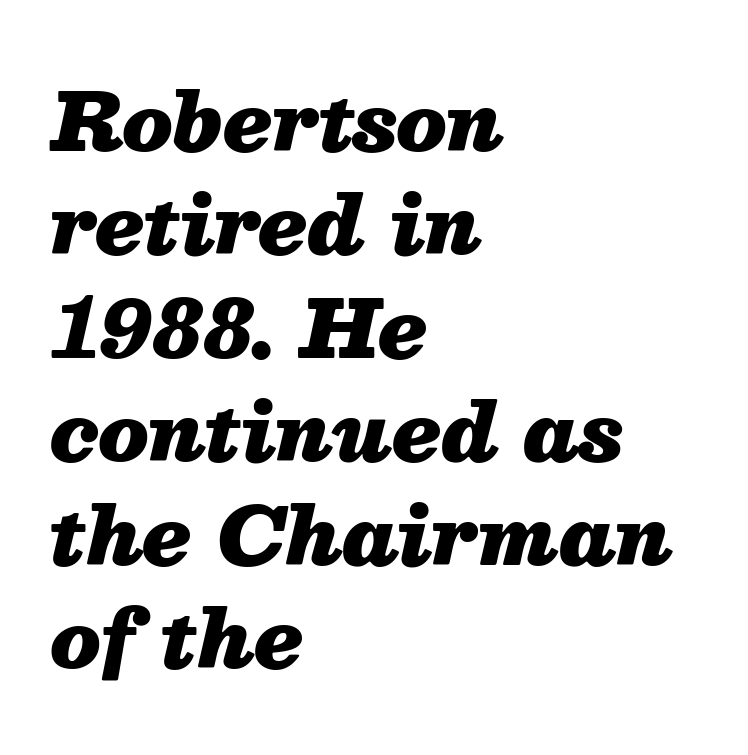
Q: Is the text bold? A: Yes.
Q: Is the text italic (slanted)? A: Yes, it leans right by about 13 degrees.
Q: Is the text underlined? A: No.
Q: How is the paragraph aligned? A: Left-aligned.
Q: Is the spacing between letters normal or unusually wide? A: Normal.
Q: Is the spacing between lines tight, normal or loose? A: Normal.
Q: Width (condensed, normal, or wide)? A: Normal.
Q: Stroke contrast? A: Medium.
Q: x-height? A: Medium.
Q: Monospaced? A: No.
